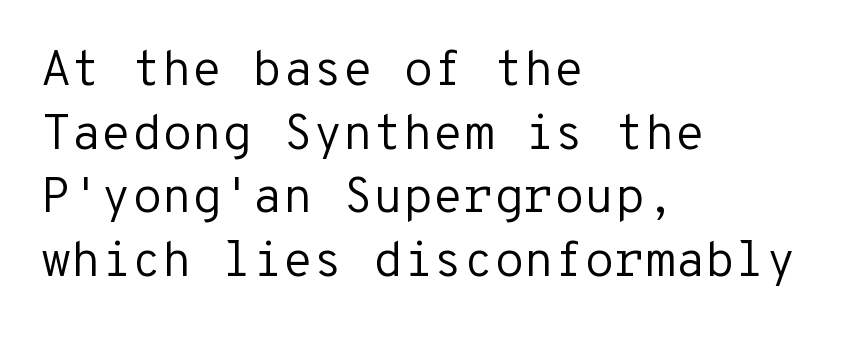
{"serif": "no", "italic": "no", "bold": "no", "weight": "regular", "width": "normal", "stroke_contrast": "low", "x_height": "medium", "monospaced": "yes", "underline": "no", "align": "left", "line_spacing": "normal", "line_spacing_ratio": 1.3, "letter_spacing": "normal", "letter_spacing_em": 0.0, "glyph_px": 49}
